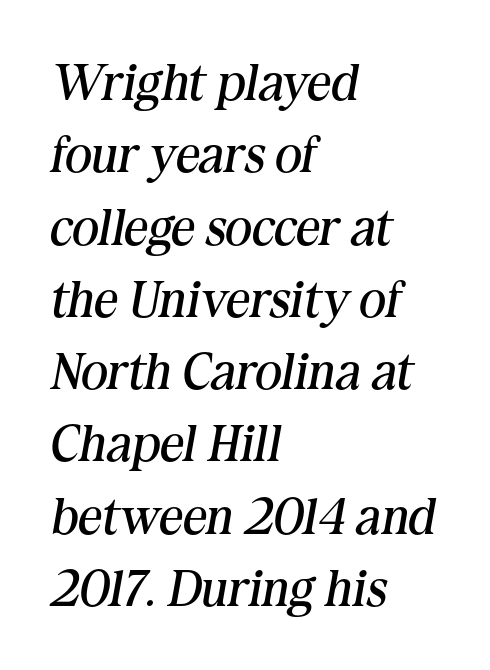
{"serif": "yes", "italic": "yes", "lean": "right", "slant_degrees": 10, "bold": "no", "weight": "regular", "width": "normal", "stroke_contrast": "medium", "x_height": "medium", "monospaced": "no", "underline": "no", "align": "left", "line_spacing": "normal", "line_spacing_ratio": 1.39, "letter_spacing": "normal", "letter_spacing_em": 0.0, "glyph_px": 52}
